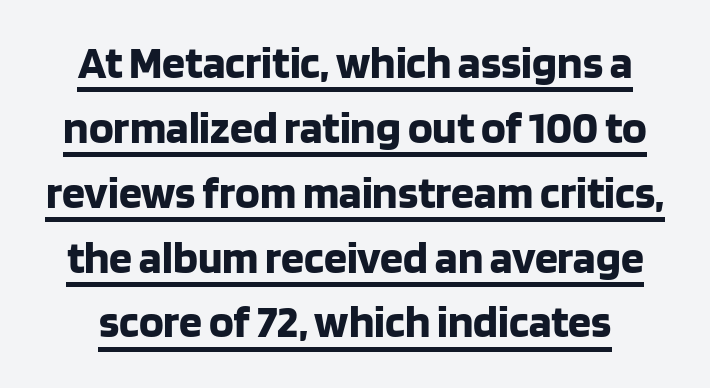
The letters carry no serifs — their stems end cleanly without finishing strokes. The letters advance in unequal steps, a hallmark of proportional type. How heavy is the stroke? Heavy — this is a bold. This sample carries an underscore along the baseline area. Observe the ordinary spacing: letters are neighbours, not strangers. The leading is moderate, giving the passage an even texture.
